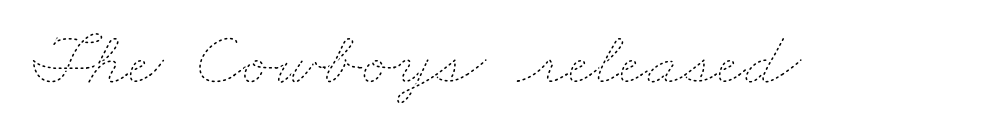
Nothing unusual about the tracking: characters are spaced as the font intends. No chunkiness to these letters — they're not bold. Any mark beneath the type? The region is blank. Note the varied advance widths — an 'i' is clearly narrower than an 'm'.
